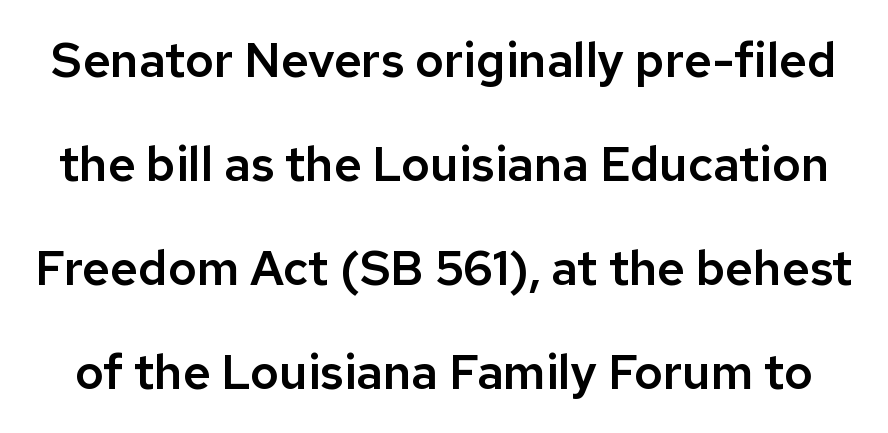
The lettering stays uniformly vertical, giving the passage a roman look. Quick note: interline space is abundant. The designer went with a sans here, leaving each stem footless. Each row of text sits above clean, open space.
